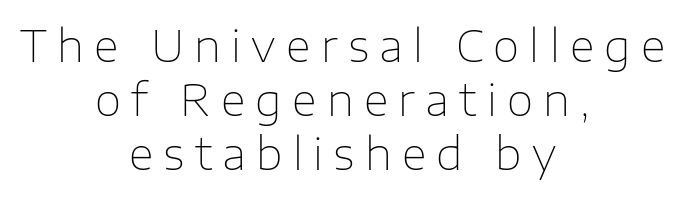
The image shows 43 px thin sans-serif type, upright; set centered, normal line spacing (1.26x), unusually wide letter spacing (+0.24 em), not underlined; low stroke contrast and a medium x-height.
